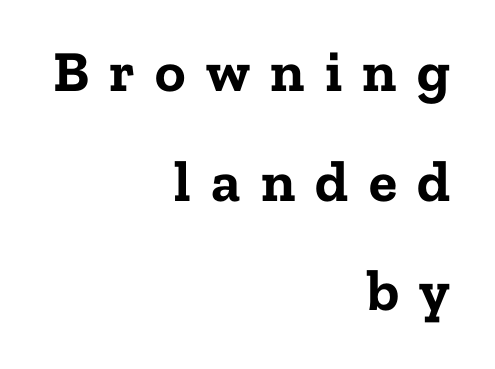
{"serif": "yes", "italic": "no", "bold": "yes", "weight": "bold", "width": "normal", "stroke_contrast": "low", "x_height": "medium", "monospaced": "no", "underline": "no", "align": "right", "line_spacing_ratio": 1.89, "letter_spacing": "wide", "letter_spacing_em": 0.35, "glyph_px": 58}
